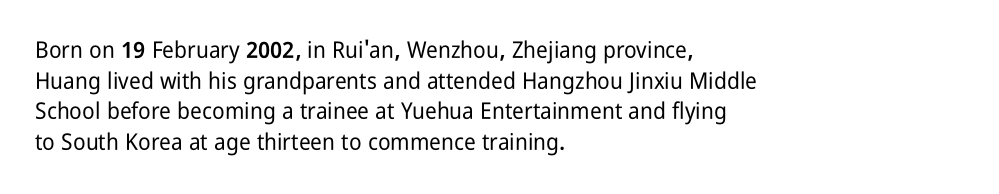
{"italic": "no", "underline": "no", "align": "left", "line_spacing": "normal", "line_spacing_ratio": 1.33, "letter_spacing": "normal", "letter_spacing_em": 0.0, "glyph_px": 23}
